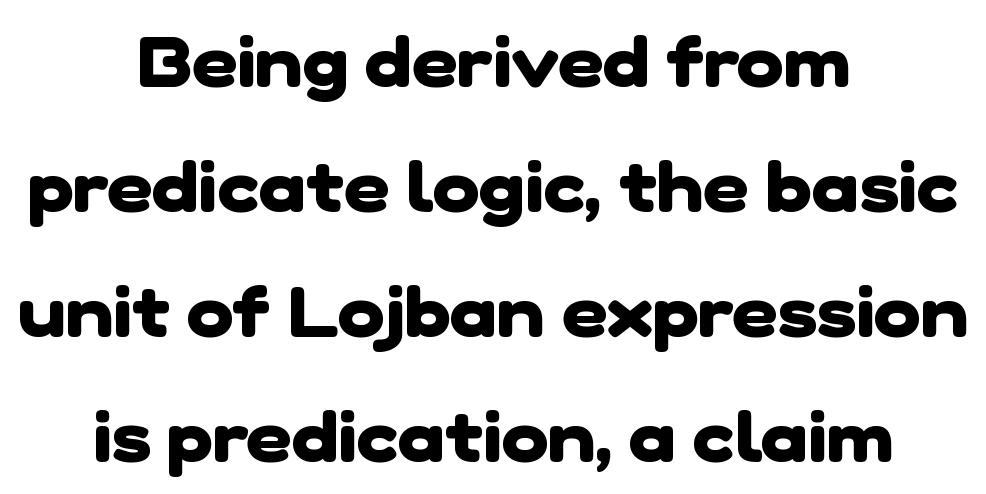
The image shows 71 px heavy sans-serif type; set centered, line spacing 1.76x, normal letter spacing, not underlined; low stroke contrast and a medium x-height.
